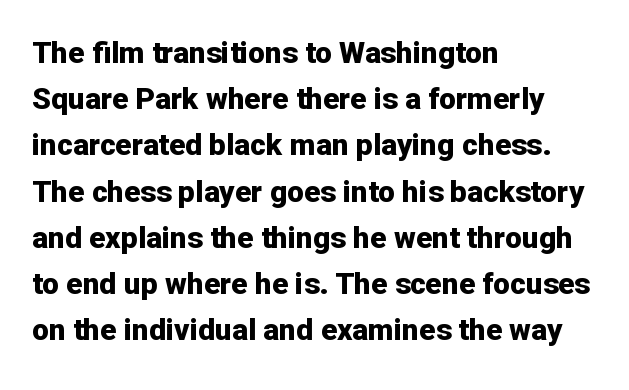
In terms of letterform style, serifs are entirely absent. Only glyphs here, with clear space below each row. Summary of weight: heavy, a full bold. The lettering stays uniformly vertical, giving the passage a roman look. Spacing verdict: proportional, widths tailored to each character.
